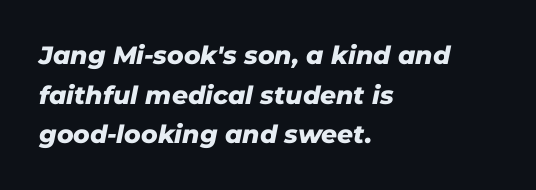
The image shows 25 px bold type, italic (leaning right); set left-aligned, normal line spacing (1.59x), normal letter spacing, not underlined.
